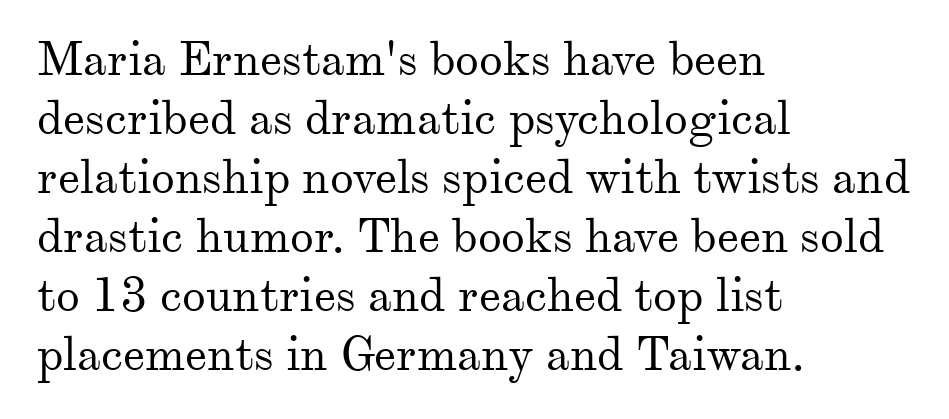
Type style note: has serifs. What stands out about the letter spacing? Nothing — it is the standard amount. The typesetter chose a ragged-right arrangement here. Honestly, there is no underline to notice here at all. No italicization has been applied; the sample stays upright. Ink coverage per letter is moderate at most.
